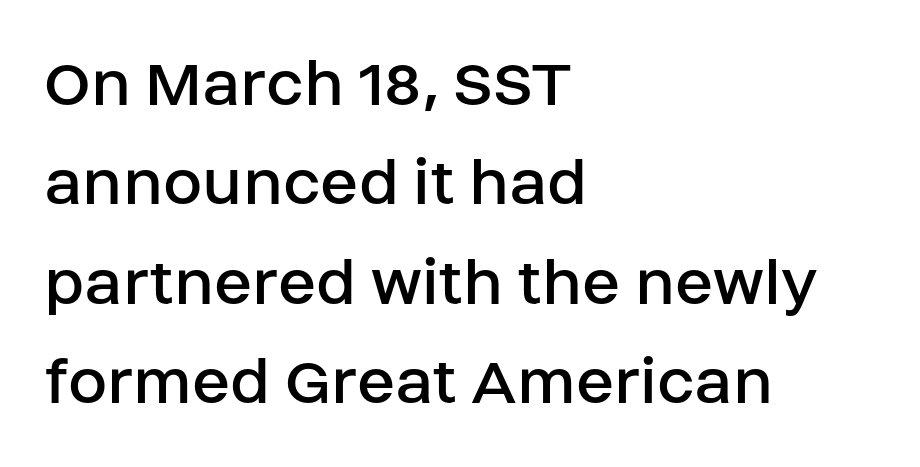
The image shows 71 px regular-weight sans-serif type, upright; set left-aligned, normal line spacing (1.4x), normal letter spacing, not underlined; low stroke contrast and a large x-height.
